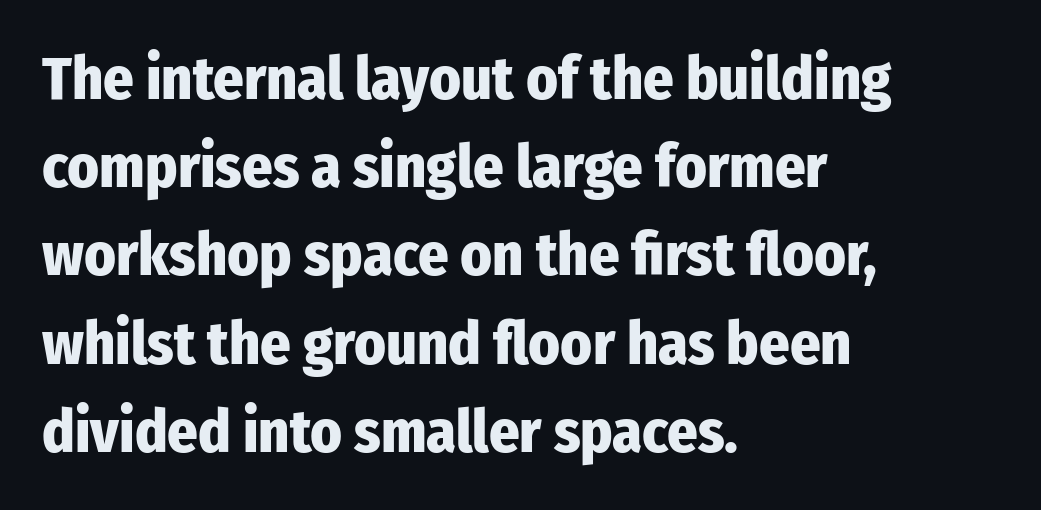
Q: Is the text bold? A: Yes.
Q: Is the text italic (slanted)? A: No, it is upright.
Q: Is the typeface a serif or a sans-serif typeface? A: Sans-serif.
Q: Is the text underlined? A: No.
Q: How is the paragraph aligned? A: Left-aligned.
Q: Is the spacing between letters normal or unusually wide? A: Normal.
Q: Is the spacing between lines tight, normal or loose? A: Normal.
Q: Width (condensed, normal, or wide)? A: Condensed.
Q: Stroke contrast? A: Low.
Q: x-height? A: Medium.
Q: Monospaced? A: No.
